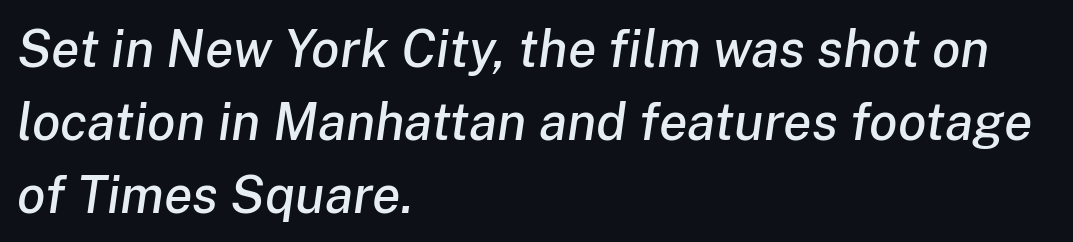
{"italic": "yes", "lean": "right", "slant_degrees": 8, "width": "normal", "stroke_contrast": "low", "x_height": "medium", "monospaced": "no", "underline": "no", "align": "left", "line_spacing": "normal", "line_spacing_ratio": 1.4, "letter_spacing": "normal", "letter_spacing_em": 0.0, "glyph_px": 52}
